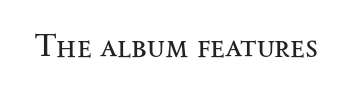
Q: Is the text bold? A: No.
Q: Is the text italic (slanted)? A: No, it is upright.
Q: Is the typeface a serif or a sans-serif typeface? A: Serif.
Q: Is the text underlined? A: No.
Q: Is the spacing between letters normal or unusually wide? A: Normal.
Q: Width (condensed, normal, or wide)? A: Wide.
Q: Stroke contrast? A: Medium.
Q: x-height? A: Small.
Q: Monospaced? A: No.
